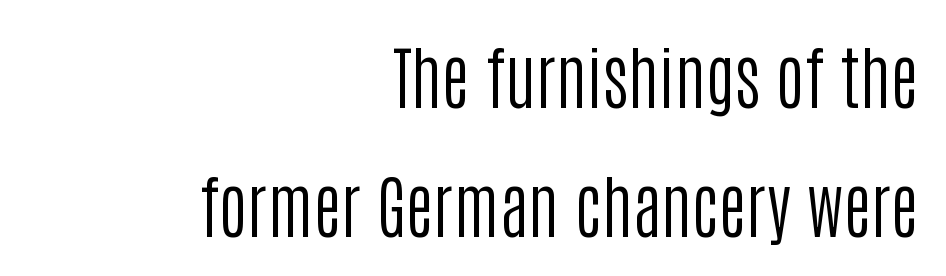
{"serif": "no", "italic": "no", "bold": "no", "weight": "regular", "width": "condensed", "stroke_contrast": "low", "x_height": "large", "monospaced": "no", "underline": "no", "align": "right", "line_spacing_ratio": 1.87, "letter_spacing": "normal", "letter_spacing_em": 0.0, "glyph_px": 69}
